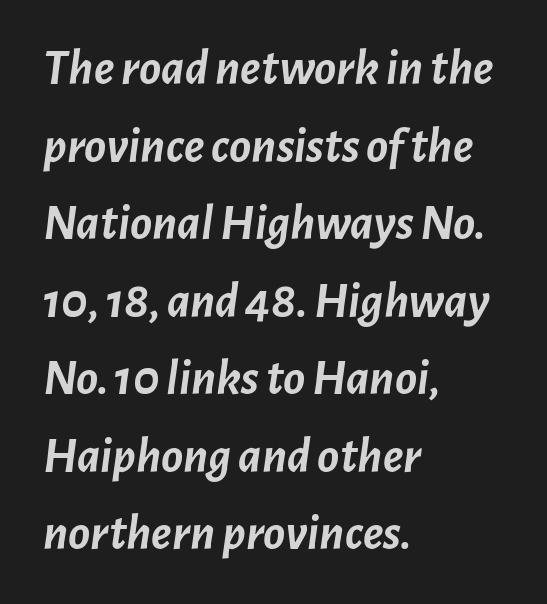
The image shows 51 px semibold type, italic (leaning right); set left-aligned, normal line spacing (1.52x), normal letter spacing, not underlined; low stroke contrast and a medium x-height.
